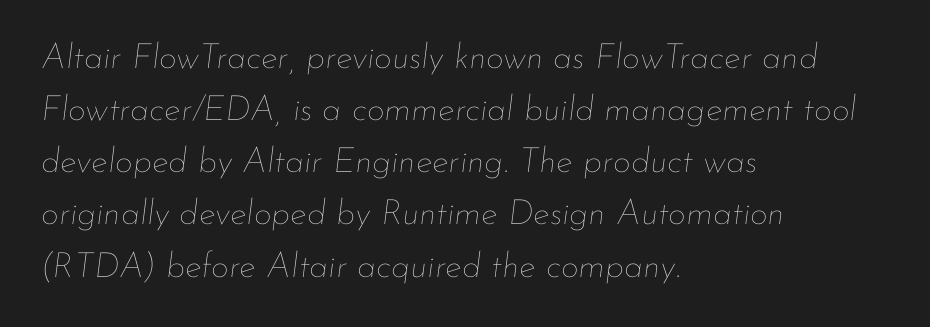
The image shows 35 px thin type, italic (leaning right); set left-aligned, normal line spacing (1.49x), normal letter spacing, not underlined; low stroke contrast and a small x-height.
